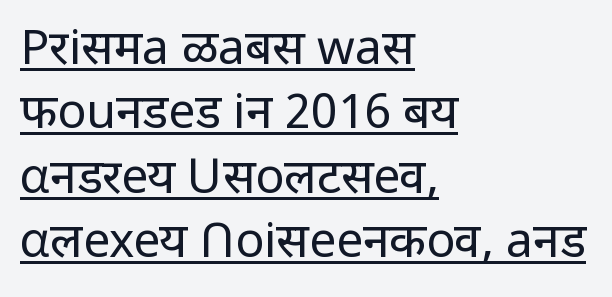
{"serif": "no", "italic": "no", "bold": "no", "weight": "regular", "width": "normal", "stroke_contrast": "low", "x_height": "medium", "monospaced": "no", "underline": "yes", "align": "left", "line_spacing": "normal", "line_spacing_ratio": 1.34, "letter_spacing": "normal", "letter_spacing_em": 0.0, "glyph_px": 48}
